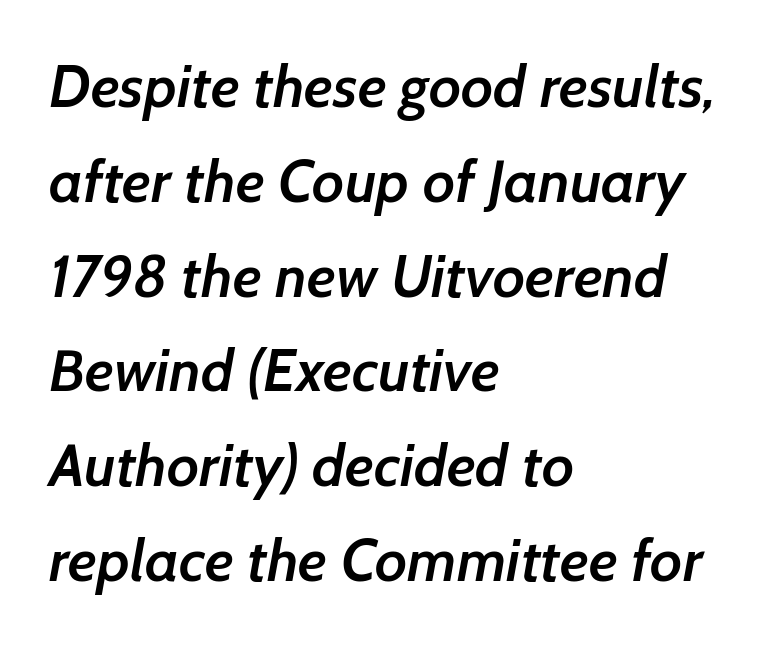
Q: Is the text bold? A: Semi-bold.
Q: Is the typeface a serif or a sans-serif typeface? A: Sans-serif.
Q: Is the text underlined? A: No.
Q: How is the paragraph aligned? A: Left-aligned.
Q: Is the spacing between letters normal or unusually wide? A: Normal.
Q: Is the spacing between lines tight, normal or loose? A: Normal.
Q: Width (condensed, normal, or wide)? A: Normal.
Q: Stroke contrast? A: Low.
Q: x-height? A: Medium.
Q: Monospaced? A: No.
